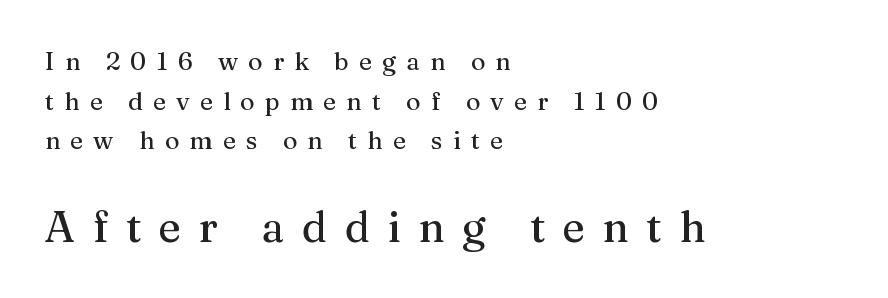
Q: Is the text italic (slanted)? A: No, it is upright.
Q: Is the typeface a serif or a sans-serif typeface? A: Serif.
Q: Is the text underlined? A: No.
Q: How is the paragraph aligned? A: Left-aligned.
Q: Is the spacing between letters normal or unusually wide? A: Unusually wide.
Q: Is the spacing between lines tight, normal or loose? A: Normal.
Q: Which block of text is set in a larger size, the first (top) or the second (bottom)? A: The second (bottom) one.
Q: Width (condensed, normal, or wide)? A: Normal.
Q: Stroke contrast? A: Medium.
Q: x-height? A: Medium.
Q: Monospaced? A: No.
